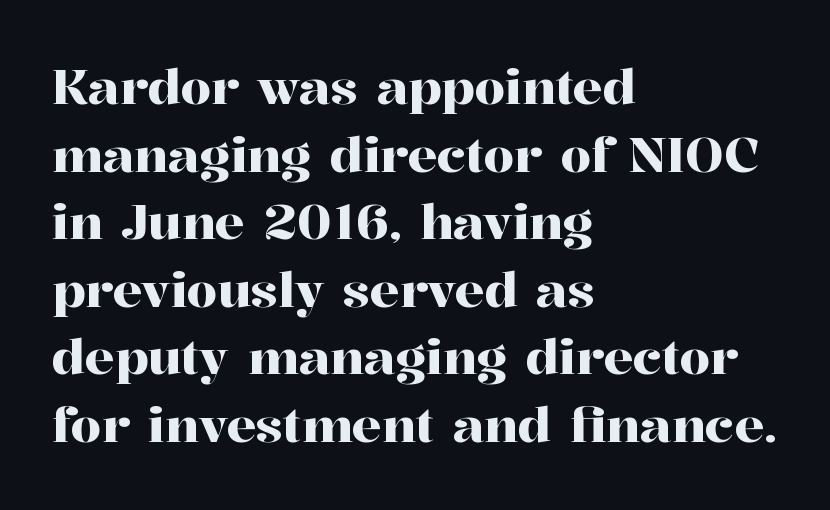
{"serif": "yes", "italic": "no", "width": "normal", "stroke_contrast": "high", "x_height": "medium", "monospaced": "no", "underline": "no", "align": "left", "line_spacing": "normal", "line_spacing_ratio": 1.38, "letter_spacing": "normal", "letter_spacing_em": 0.0, "glyph_px": 49}
